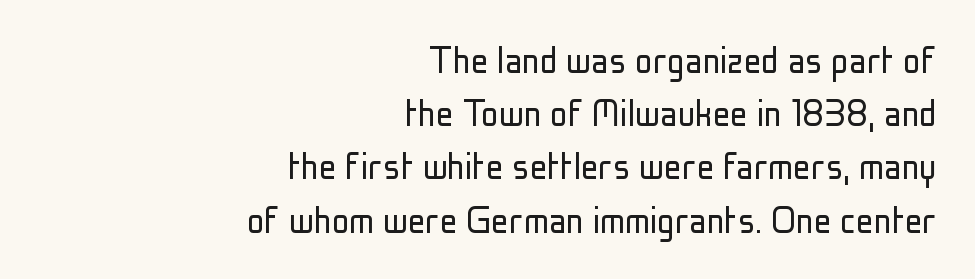
Q: Is the text bold? A: No.
Q: Is the text italic (slanted)? A: No, it is upright.
Q: Is the typeface a serif or a sans-serif typeface? A: Sans-serif.
Q: Is the text underlined? A: No.
Q: How is the paragraph aligned? A: Right-aligned.
Q: Is the spacing between letters normal or unusually wide? A: Normal.
Q: Width (condensed, normal, or wide)? A: Condensed.
Q: Stroke contrast? A: Low.
Q: x-height? A: Medium.
Q: Monospaced? A: No.
